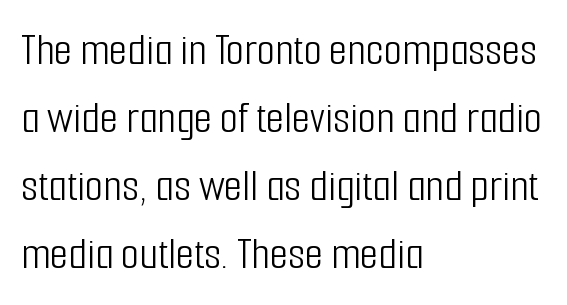
{"serif": "no", "italic": "no", "bold": "no", "weight": "light", "width": "condensed", "stroke_contrast": "low", "x_height": "medium", "monospaced": "no", "underline": "no", "align": "left", "line_spacing": "normal", "line_spacing_ratio": 1.45, "letter_spacing": "normal", "letter_spacing_em": 0.0, "glyph_px": 47}
